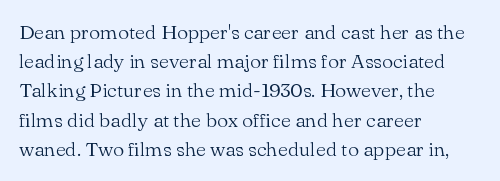
Q: Is the text bold? A: No.
Q: Is the text italic (slanted)? A: No, it is upright.
Q: Is the text underlined? A: No.
Q: How is the paragraph aligned? A: Left-aligned.
Q: Is the spacing between letters normal or unusually wide? A: Normal.
Q: Is the spacing between lines tight, normal or loose? A: Normal.
